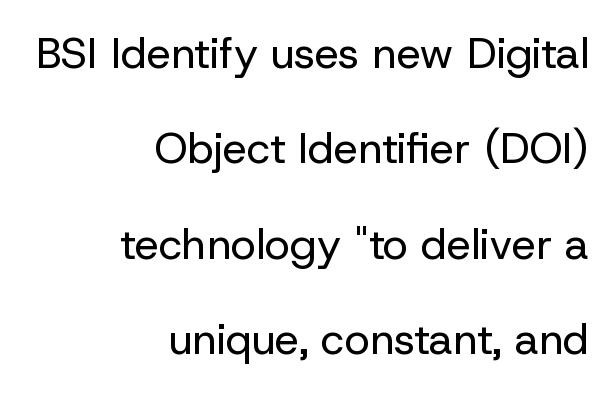
The image shows 43 px regular-weight sans-serif type, upright; set right-aligned, loose line spacing (2.22x), normal letter spacing, not underlined; low stroke contrast and a medium x-height.
